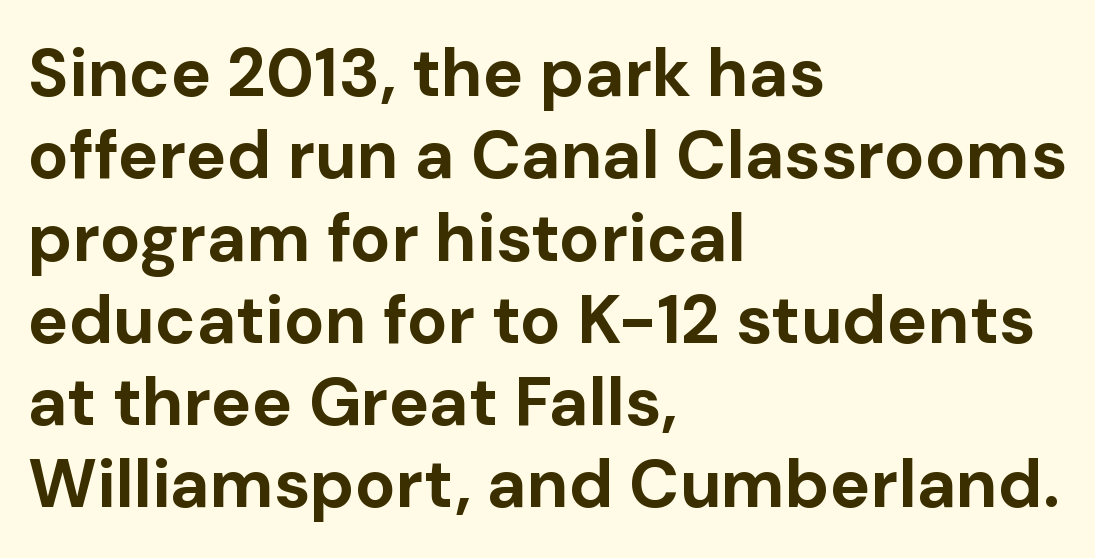
{"serif": "no", "italic": "no", "bold": "yes", "weight": "bold", "width": "normal", "stroke_contrast": "low", "x_height": "medium", "monospaced": "no", "underline": "no", "align": "left", "line_spacing_ratio": 1.21, "letter_spacing": "normal", "letter_spacing_em": 0.0, "glyph_px": 68}
